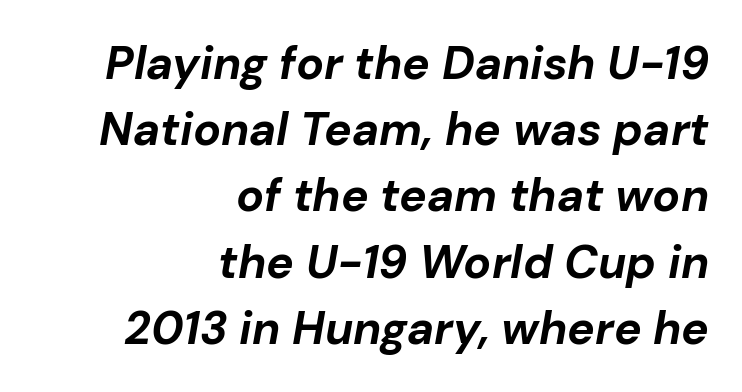
The image shows 46 px bold type, italic (leaning right); set right-aligned, normal line spacing (1.44x), normal letter spacing, not underlined; low stroke contrast and a medium x-height.
